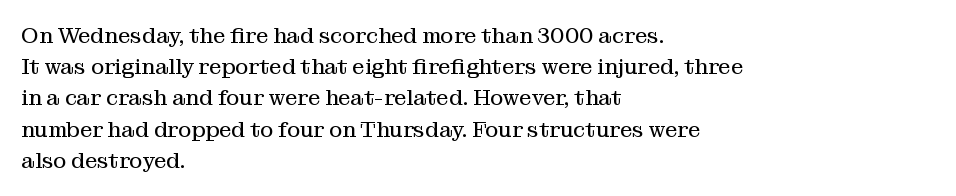
The image shows 22 px text type, upright; set left-aligned, normal line spacing (1.42x), normal letter spacing, not underlined.
